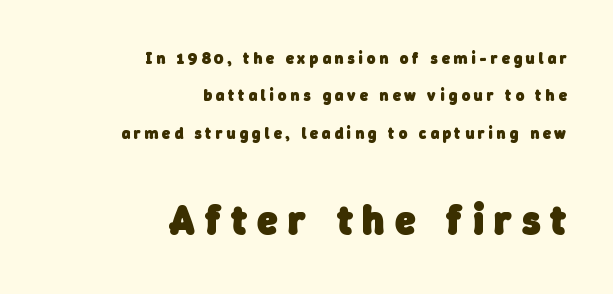
Q: Is the text bold? A: Yes.
Q: Is the typeface a serif or a sans-serif typeface? A: Sans-serif.
Q: Is the text underlined? A: No.
Q: How is the paragraph aligned? A: Right-aligned.
Q: Is the spacing between letters normal or unusually wide? A: Unusually wide.
Q: Is the spacing between lines tight, normal or loose? A: Loose.
Q: Which block of text is set in a larger size, the first (top) or the second (bottom)? A: The second (bottom) one.
Q: Width (condensed, normal, or wide)? A: Normal.
Q: Stroke contrast? A: Low.
Q: x-height? A: Medium.
Q: Monospaced? A: No.
